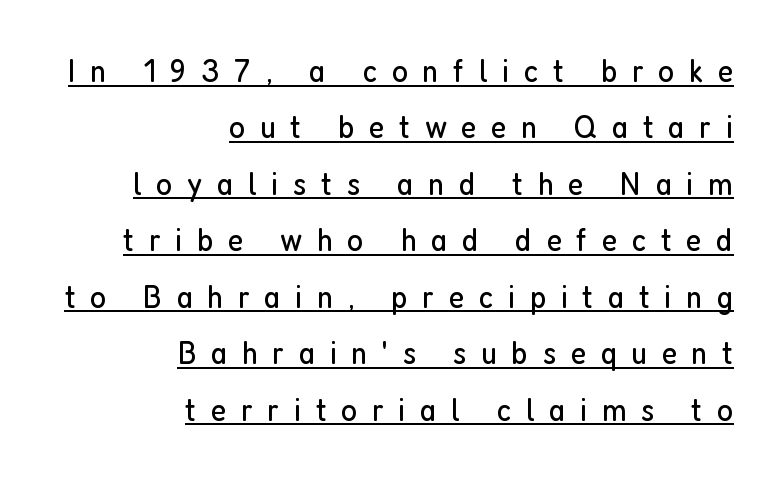
Nothing heavy about these letters — not bold at all. A continuous stroke trails under the words, as in a hyperlink. Line ends are locked; line starts wander. This sample keeps an unexceptional amount of space between lines.
